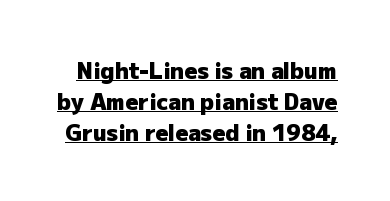
The image shows 22 px bold type, upright; set normal line spacing (1.4x), normal letter spacing, underlined.
